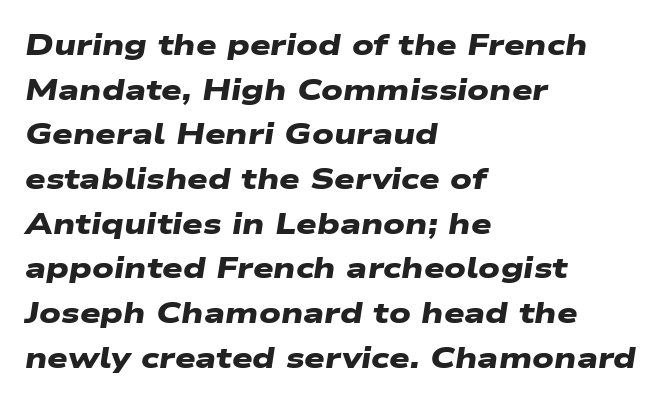
The image shows 29 px heavy, wide sans-serif type; set left-aligned, normal line spacing (1.54x), normal letter spacing, not underlined; low stroke contrast and a medium x-height.
